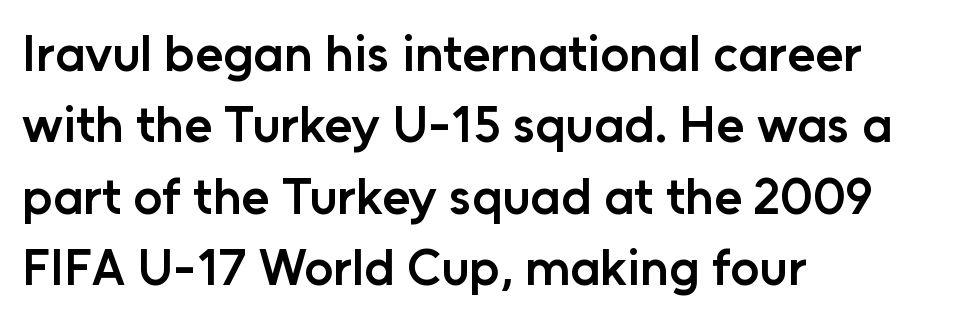
Q: Is the text bold? A: Semi-bold.
Q: Is the text italic (slanted)? A: No, it is upright.
Q: Is the typeface a serif or a sans-serif typeface? A: Sans-serif.
Q: Is the text underlined? A: No.
Q: How is the paragraph aligned? A: Left-aligned.
Q: Is the spacing between letters normal or unusually wide? A: Normal.
Q: Is the spacing between lines tight, normal or loose? A: Normal.
Q: Width (condensed, normal, or wide)? A: Normal.
Q: Stroke contrast? A: Low.
Q: x-height? A: Medium.
Q: Monospaced? A: No.
